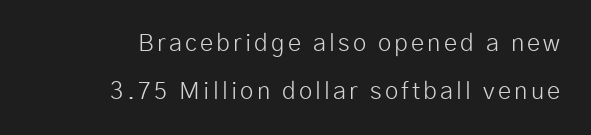
{"italic": "no", "bold": "no", "underline": "no", "align": "right", "line_spacing": "loose", "line_spacing_ratio": 1.99, "glyph_px": 24}
